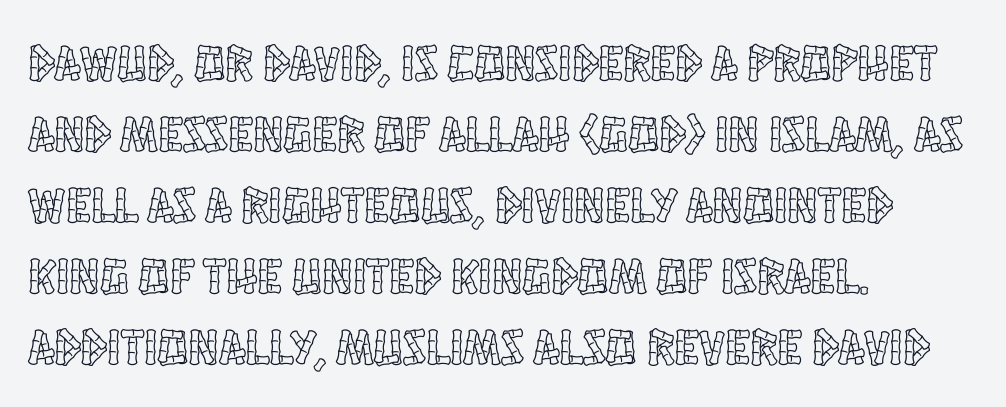
The image shows 51 px condensed type, upright; set left-aligned, normal line spacing (1.39x), normal letter spacing, not underlined; a large x-height.
